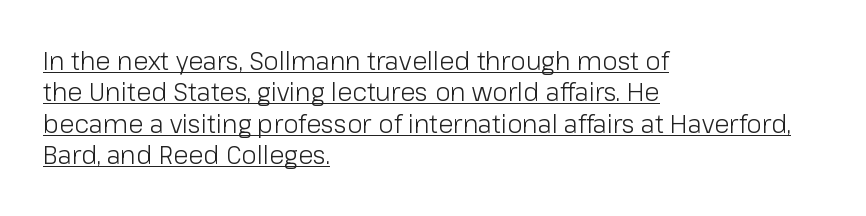
The image shows 25 px text type, upright; set left-aligned, normal line spacing (1.26x), normal letter spacing, underlined.
